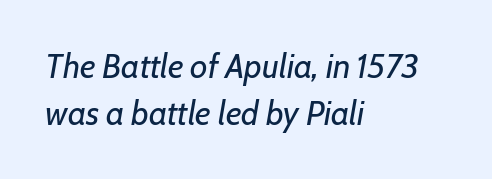
Q: Is the text bold? A: No.
Q: Is the text italic (slanted)? A: Yes, it leans right by about 7 degrees.
Q: Is the text underlined? A: No.
Q: How is the paragraph aligned? A: Left-aligned.
Q: Is the spacing between letters normal or unusually wide? A: Normal.
Q: Is the spacing between lines tight, normal or loose? A: Normal.
Q: Width (condensed, normal, or wide)? A: Normal.
Q: Stroke contrast? A: Low.
Q: x-height? A: Medium.
Q: Monospaced? A: No.
